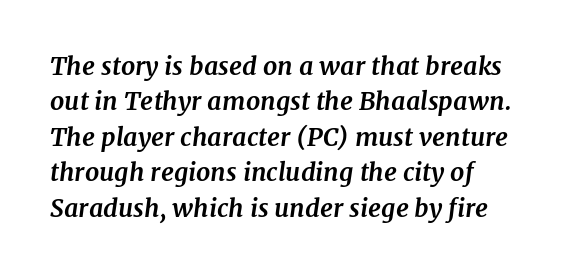
Letter spacing: default. The whole block is typeset with a tilt. Letters rest on an invisible, unmarked baseline. The characters look thick and weighty, a clear bold. The paragraph has a hard left edge and a soft right edge. This sample keeps an unexceptional amount of space between lines.
